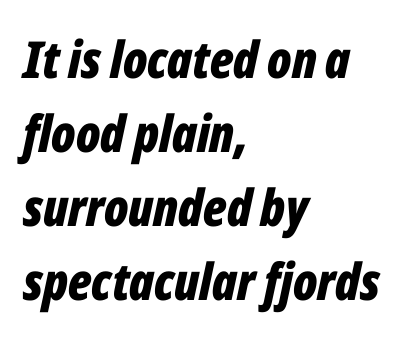
{"italic": "yes", "lean": "right", "slant_degrees": 12, "bold": "yes", "weight": "bold", "width": "condensed", "stroke_contrast": "low", "x_height": "medium", "monospaced": "no", "underline": "no", "align": "left", "line_spacing": "normal", "line_spacing_ratio": 1.45, "letter_spacing": "normal", "letter_spacing_em": 0.0, "glyph_px": 51}
